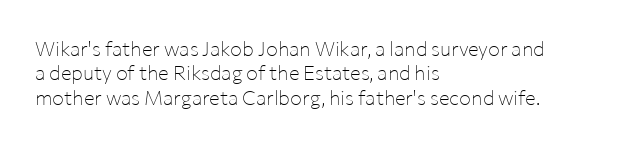
Q: Is the text bold? A: No.
Q: Is the text italic (slanted)? A: No, it is upright.
Q: Is the text underlined? A: No.
Q: How is the paragraph aligned? A: Left-aligned.
Q: Is the spacing between letters normal or unusually wide? A: Normal.
